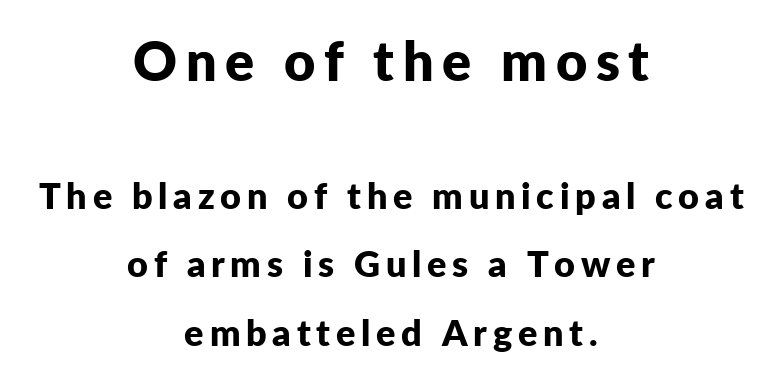
The glyphs have the mass of a bold cut. Rows of type keep a wide berth in the vertical direction. The rendering uses natural spacing where letterforms have individual widths. The strip under each line holds only bare page. Designer's note — italics off, roman on.
